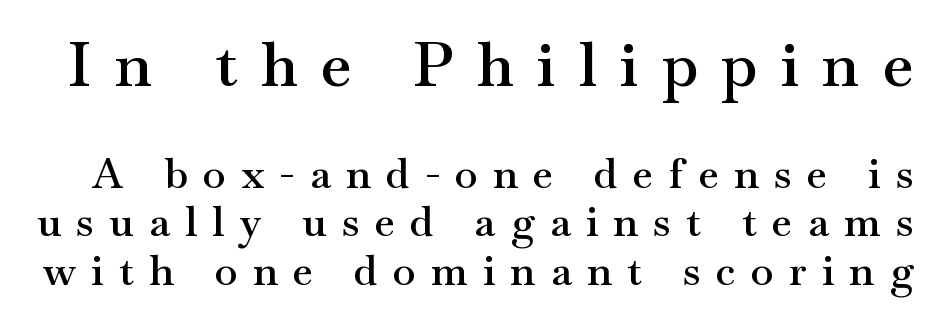
{"serif": "yes", "italic": "no", "bold": "semi", "weight": "semibold", "width": "wide", "stroke_contrast": "medium", "x_height": "small", "monospaced": "no", "underline": "no", "line_spacing_ratio": 1.18, "letter_spacing": "wide", "letter_spacing_em": 0.38, "larger_block": "first", "size_ratio": 1.51, "glyph_px": 62}
